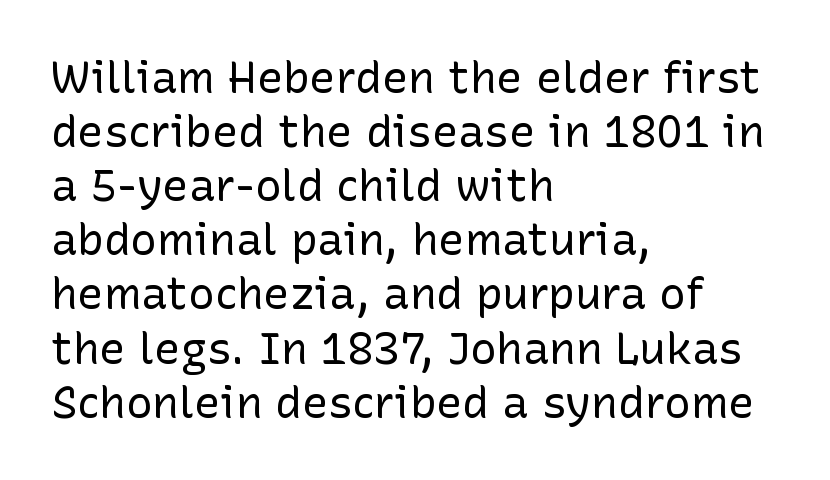
Q: Is the text bold? A: No.
Q: Is the text italic (slanted)? A: No, it is upright.
Q: Is the typeface a serif or a sans-serif typeface? A: Sans-serif.
Q: Is the text underlined? A: No.
Q: How is the paragraph aligned? A: Left-aligned.
Q: Is the spacing between letters normal or unusually wide? A: Normal.
Q: Width (condensed, normal, or wide)? A: Normal.
Q: Stroke contrast? A: Low.
Q: x-height? A: Medium.
Q: Monospaced? A: No.
